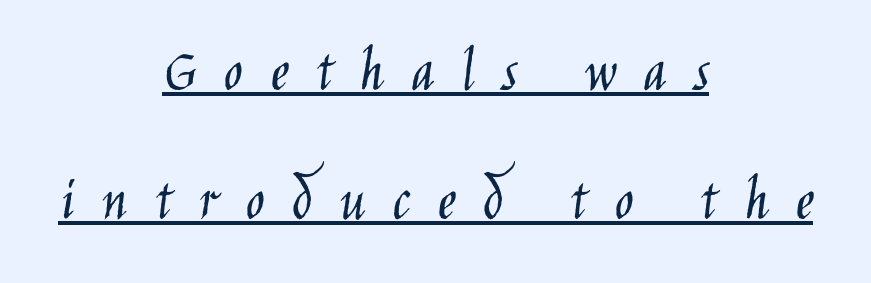
{"serif": "no", "bold": "no", "weight": "light", "width": "condensed", "stroke_contrast": "low", "x_height": "large", "monospaced": "no", "underline": "yes", "align": "center", "line_spacing": "loose", "line_spacing_ratio": 2.04, "letter_spacing": "wide", "letter_spacing_em": 0.43, "glyph_px": 63}
